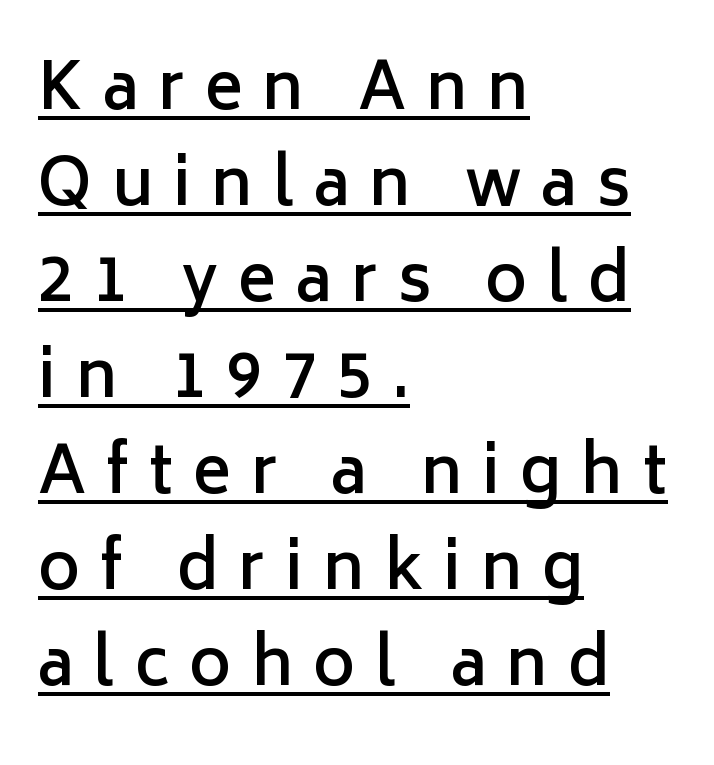
Someone cranked the tracking dial way up on this one. The lettering stays uniformly vertical, giving the passage a roman look. Is there much room between lines? A standard amount, neither cramped nor airy. The ragged edge is on the right, which tells us the setting is flush left. The rendering uses natural spacing where letterforms have individual widths.
